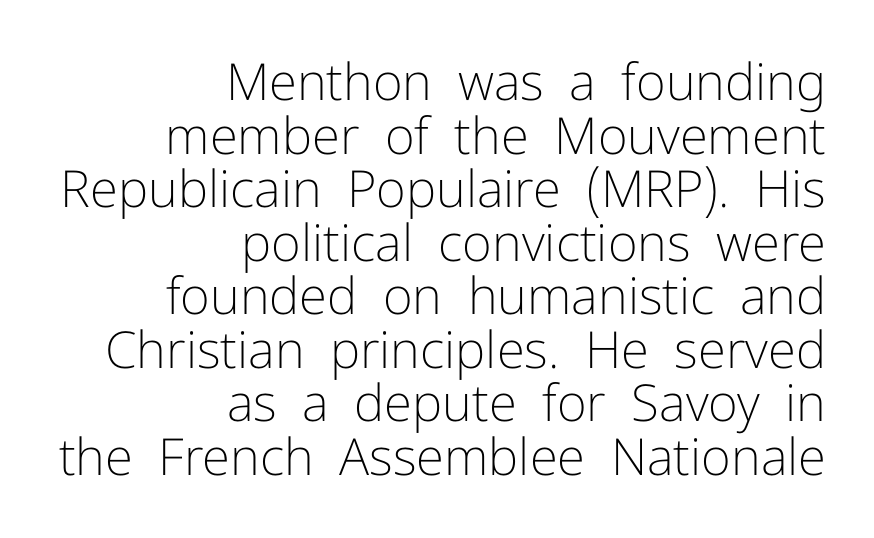
{"serif": "no", "italic": "no", "bold": "no", "weight": "light", "width": "normal", "stroke_contrast": "low", "x_height": "medium", "monospaced": "no", "underline": "no", "align": "right", "line_spacing": "tight", "line_spacing_ratio": 1.05, "letter_spacing": "normal", "letter_spacing_em": 0.0, "glyph_px": 51}
